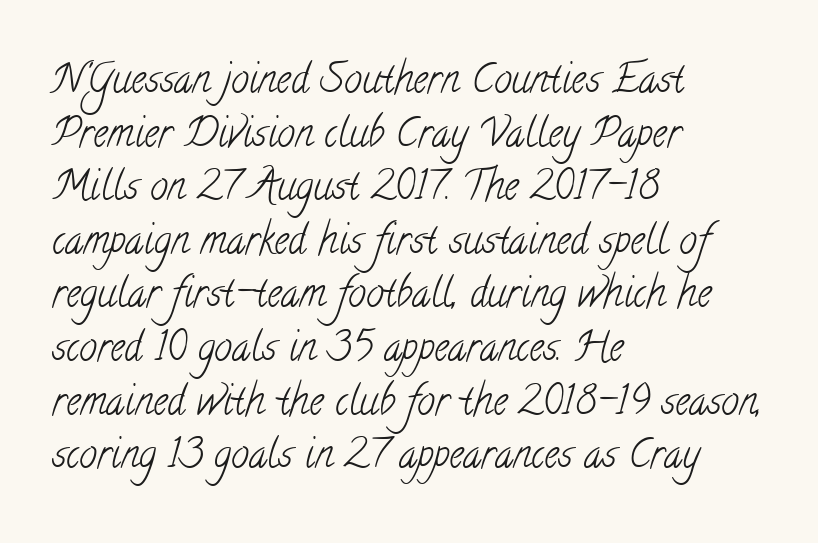
The image shows 40 px light, condensed serif type; set left-aligned, normal line spacing (1.34x), normal letter spacing, not underlined; low stroke contrast and a small x-height.
